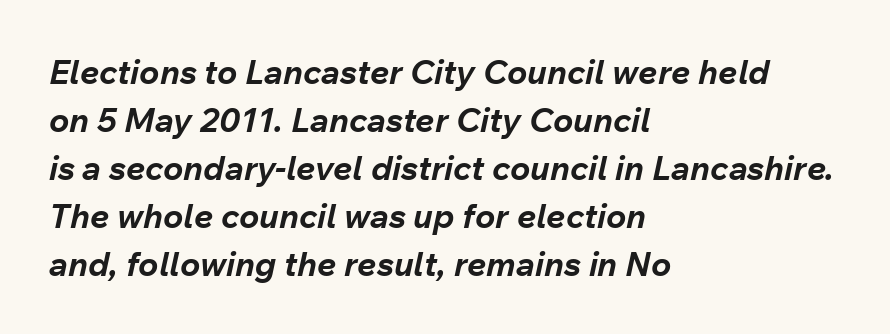
{"italic": "yes", "lean": "right", "slant_degrees": 12, "bold": "yes", "weight": "bold", "width": "normal", "stroke_contrast": "low", "x_height": "medium", "monospaced": "no", "underline": "no", "align": "left", "line_spacing": "normal", "line_spacing_ratio": 1.41, "letter_spacing": "normal", "letter_spacing_em": 0.0, "glyph_px": 34}
